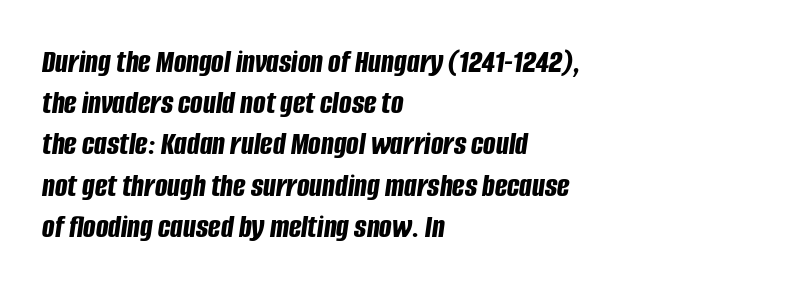
Notice how the passage keeps a crisp vertical edge on the left only. Compared with an ordinary text face, these strokes are far heavier — a full bold. Caption: standard tracking, unaltered. The face used here has a pronounced slope to its letters.
